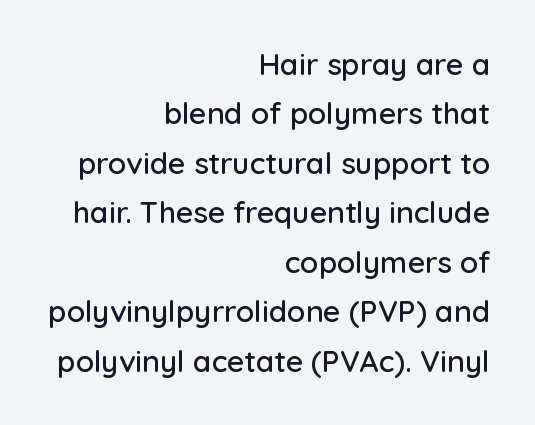
{"serif": "no", "italic": "no", "width": "normal", "stroke_contrast": "low", "x_height": "medium", "monospaced": "no", "underline": "no", "align": "right", "line_spacing": "normal", "line_spacing_ratio": 1.65, "letter_spacing": "normal", "letter_spacing_em": 0.0, "glyph_px": 30}
